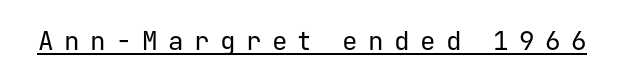
{"italic": "no", "bold": "no", "underline": "yes", "letter_spacing": "wide", "letter_spacing_em": 0.4, "glyph_px": 26}
